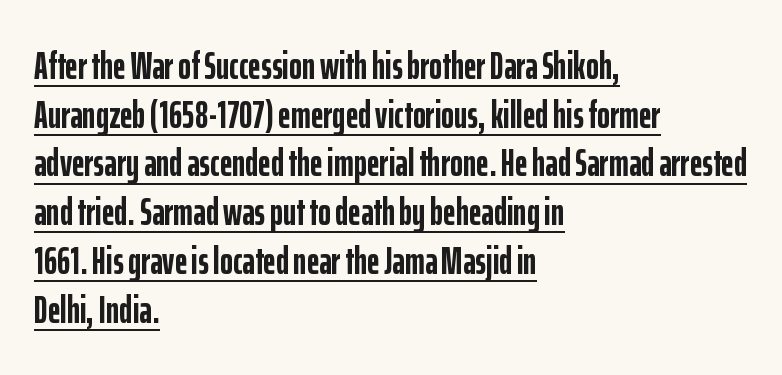
The image shows 39 px semibold, condensed sans-serif type, upright; set left-aligned, normal line spacing (1.25x), normal letter spacing, underlined; low stroke contrast and a medium x-height.
